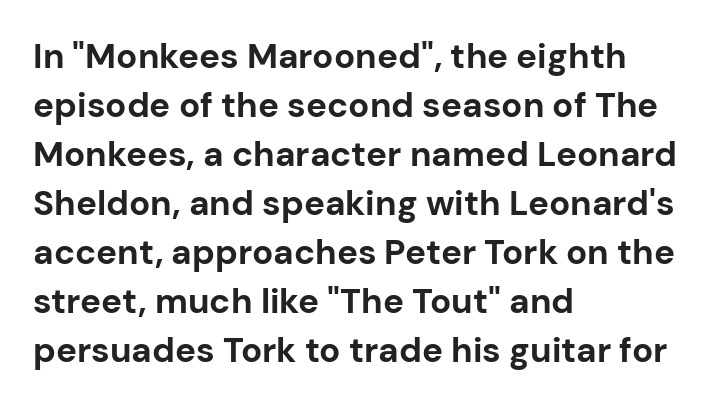
Any mark beneath the type? The region is blank. You can tell from the bare stems that sans-serif type was used. Interline gaps are of average width in this sample. Nope, not italic — everything's standing straight. The setting favours the left margin, as ordinary paragraphs usually do.
